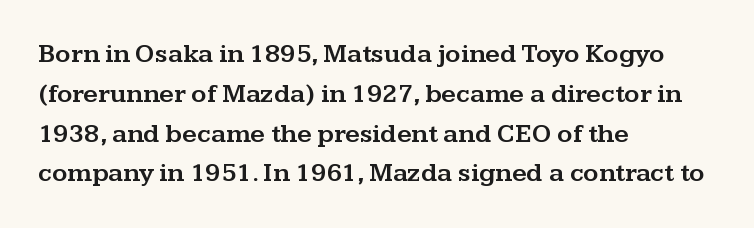
Q: Is the text italic (slanted)? A: No, it is upright.
Q: Is the text underlined? A: No.
Q: How is the paragraph aligned? A: Left-aligned.
Q: Is the spacing between letters normal or unusually wide? A: Normal.
Q: Is the spacing between lines tight, normal or loose? A: Normal.
